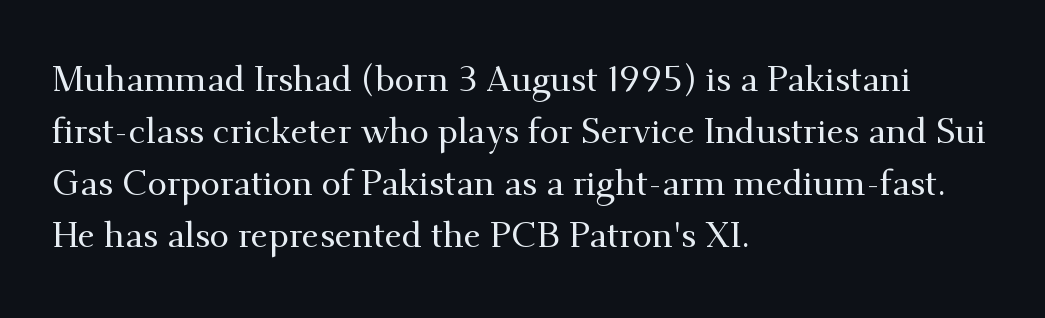
The type family on display is of the serif kind. Looks like regular typesetting: each glyph gets only the width it needs. One-word summary of the alignment: left. The gaps between neighbouring characters are ordinary and unremarkable.
